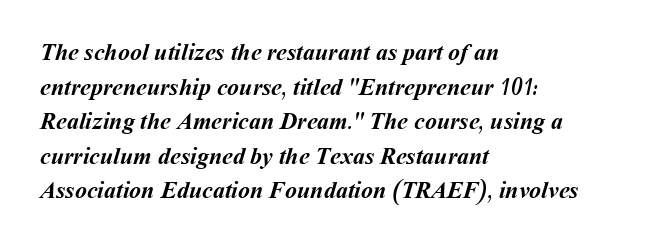
The image shows 24 px bold type; set left-aligned, normal line spacing (1.44x), normal letter spacing, not underlined.
